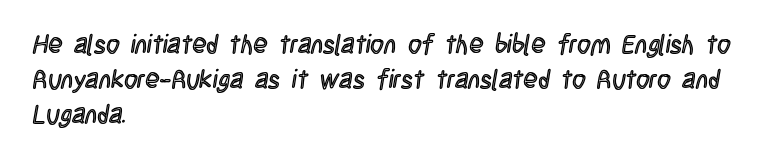
The image shows 26 px text type; set left-aligned, normal line spacing (1.34x), normal letter spacing, not underlined.
